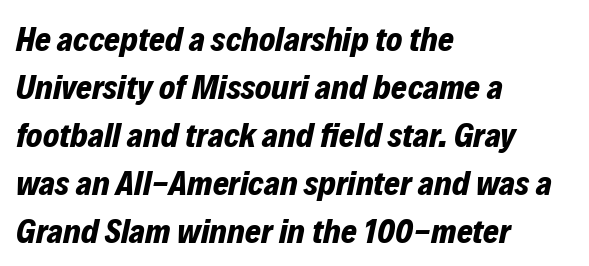
The image shows 34 px bold type, italic (leaning right); set left-aligned, normal line spacing (1.41x), normal letter spacing, not underlined; low stroke contrast and a medium x-height.
